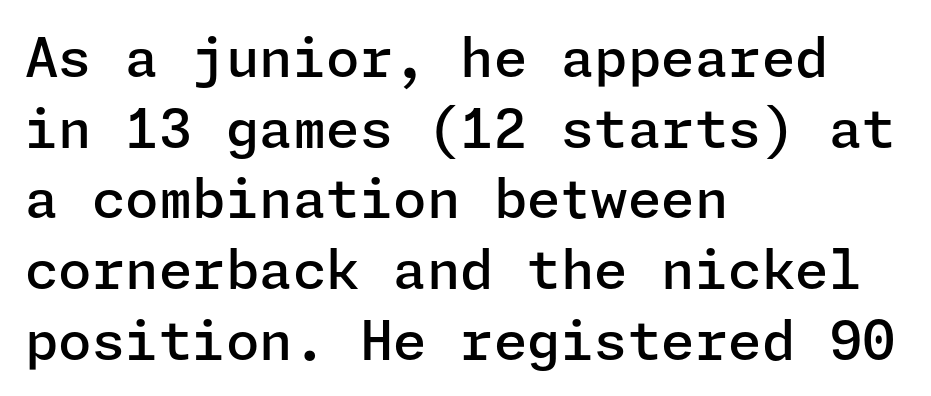
The font's upright variant was chosen for this text. The words here are not underlined. Notice how the passage keeps a crisp vertical edge on the left only. The letterforms sit shoulder to shoulder at normal distance. The space between consecutive lines is moderate. Typesetter's note: demi weight, one step under bold.
